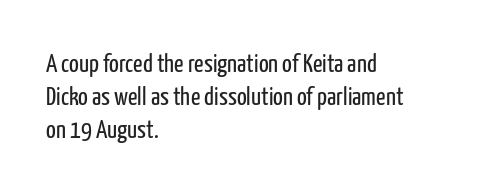
The image shows 26 px text type, upright; set left-aligned, normal line spacing (1.27x), normal letter spacing, not underlined.
